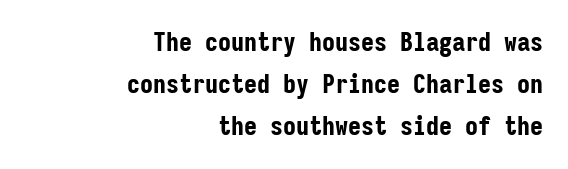
The image shows 26 px bold type, upright; set right-aligned, normal line spacing (1.62x), normal letter spacing, not underlined.
